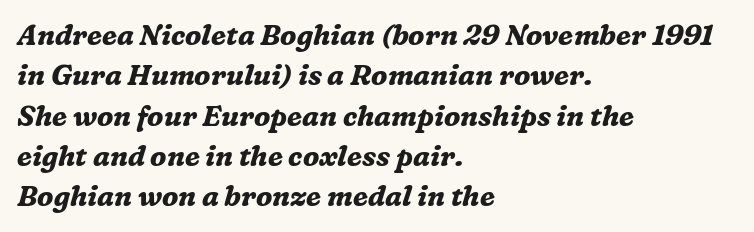
The letters carry serifs — small finishing strokes at the ends of their stems. Nothing unusual about the tracking: characters are spaced as the font intends. The font's italic variant was chosen for this text. Where is the straight margin? On the left. Every letter is thick-stroked: bold, no question.
